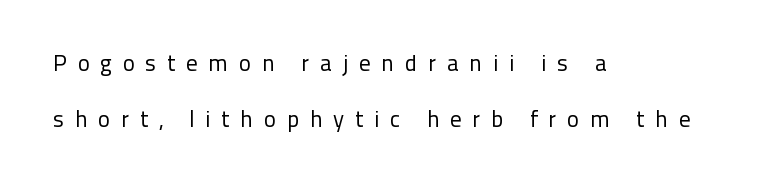
The image shows 23 px text type, upright; set left-aligned, loose line spacing (2.43x), unusually wide letter spacing (+0.46 em), not underlined.
